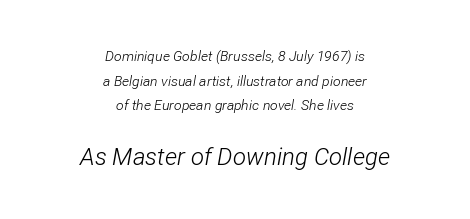
{"italic": "yes", "lean": "right", "slant_degrees": 12, "bold": "no", "underline": "no", "align": "center", "line_spacing_ratio": 1.76, "letter_spacing": "normal", "letter_spacing_em": 0.0, "larger_block": "second", "size_ratio": 1.71, "glyph_px": 24}
